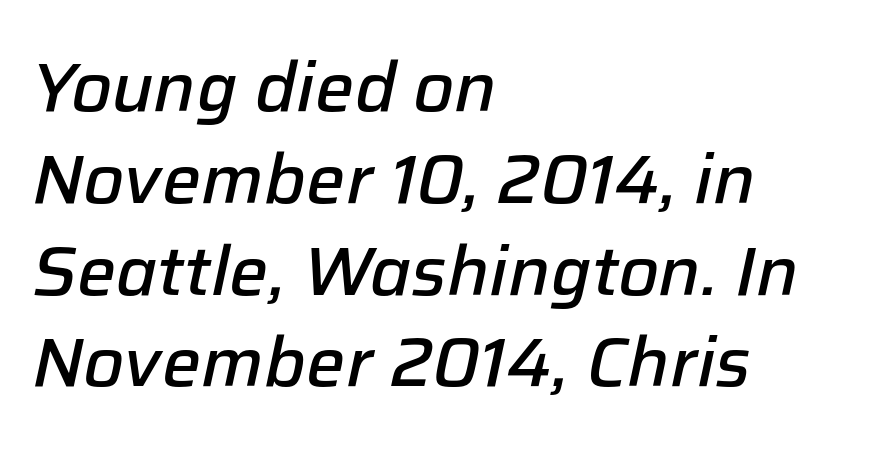
Q: Is the text bold? A: Semi-bold.
Q: Is the text italic (slanted)? A: Yes, it leans right by about 12 degrees.
Q: Is the text underlined? A: No.
Q: How is the paragraph aligned? A: Left-aligned.
Q: Is the spacing between letters normal or unusually wide? A: Normal.
Q: Is the spacing between lines tight, normal or loose? A: Normal.
Q: Width (condensed, normal, or wide)? A: Normal.
Q: Stroke contrast? A: Low.
Q: x-height? A: Medium.
Q: Monospaced? A: No.
